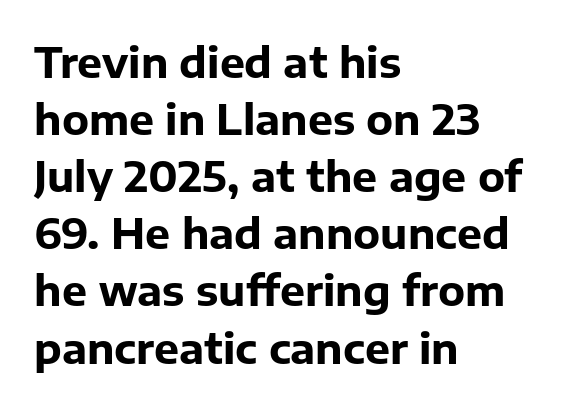
Q: Is the text bold? A: Yes.
Q: Is the text italic (slanted)? A: No, it is upright.
Q: Is the typeface a serif or a sans-serif typeface? A: Sans-serif.
Q: Is the text underlined? A: No.
Q: How is the paragraph aligned? A: Left-aligned.
Q: Is the spacing between letters normal or unusually wide? A: Normal.
Q: Is the spacing between lines tight, normal or loose? A: Normal.
Q: Width (condensed, normal, or wide)? A: Normal.
Q: Stroke contrast? A: Low.
Q: x-height? A: Medium.
Q: Monospaced? A: No.
